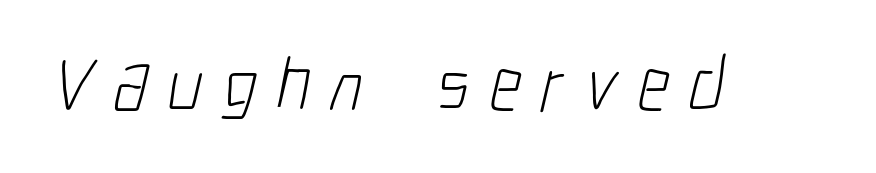
The image shows 76 px light, condensed sans-serif type; set unusually wide letter spacing (+0.26 em), not underlined; low stroke contrast and a medium x-height.
